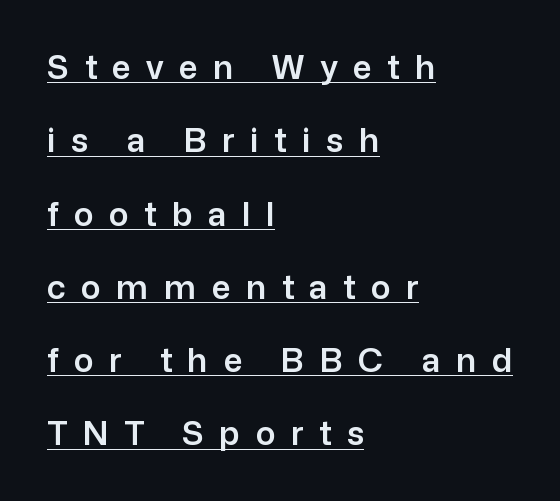
{"serif": "no", "italic": "no", "width": "normal", "stroke_contrast": "low", "x_height": "medium", "monospaced": "no", "underline": "yes", "align": "left", "line_spacing": "loose", "line_spacing_ratio": 2.22, "letter_spacing": "wide", "letter_spacing_em": 0.47, "glyph_px": 33}
